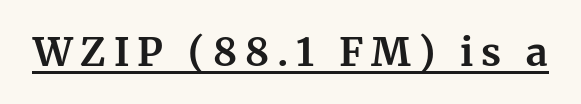
The image shows 39 px bold serif type, upright; set unusually wide letter spacing (+0.2 em), underlined; medium stroke contrast and a medium x-height.
